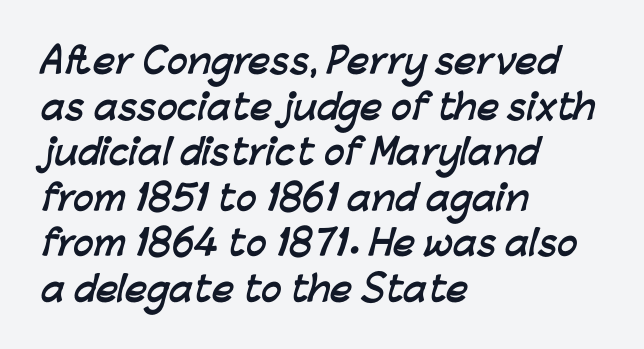
Between one letter and the next there's only the usual sliver of space. Type style note: lacks serifs. Each line starts at the same left margin while the right side varies. The typesetting leans heavy: a genuine bold. One glance says typical: line gaps are just what's usual. Descender tails drop into unmarked territory.
